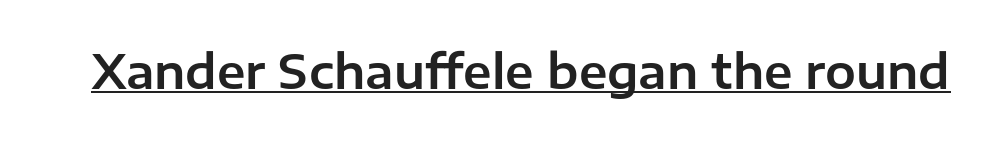
The image shows 46 px sans-serif type, upright; set normal letter spacing, underlined; low stroke contrast and a medium x-height.
